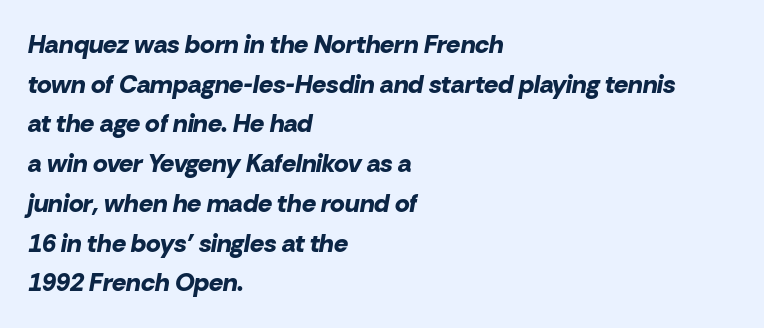
Lines of text with bare space underneath. The gaps between neighbouring characters are ordinary and unremarkable. Notice how the stems are inclined rather than vertical — that's the hallmark of italics. All the whitespace from short lines collects on the right. How heavy is the stroke? Heavy — this is a bold. Compared with typical paragraphs, the rows here are spaced about the same.
